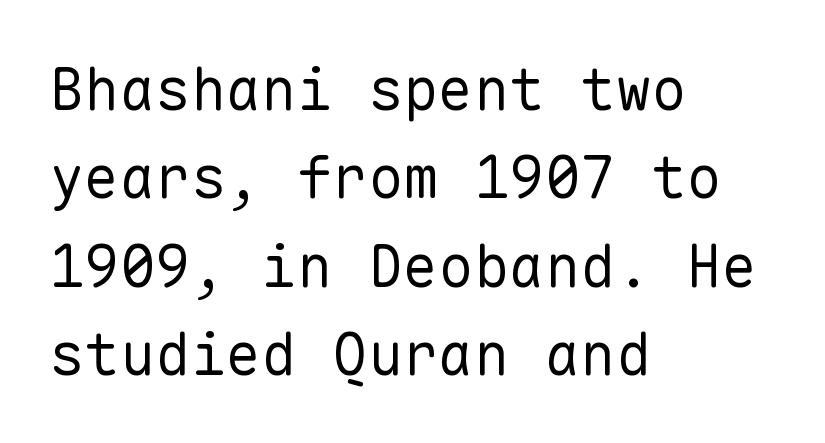
Words float on clear page, feet unadorned. This sample is left-justified, so line endings fall wherever the words run out. The letters look calm and open, with moderate or lighter stems. The designer left line spacing at the default. This is sans-serif lettering, the kind often seen on screens and signage.
